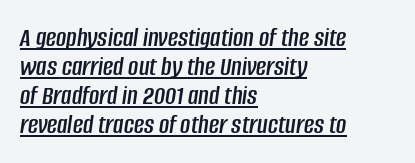
{"italic": "yes", "lean": "right", "slant_degrees": 8, "width": "condensed", "stroke_contrast": "low", "x_height": "large", "monospaced": "no", "underline": "yes", "align": "left", "line_spacing": "tight", "line_spacing_ratio": 1.04, "letter_spacing": "normal", "letter_spacing_em": 0.0, "glyph_px": 28}
